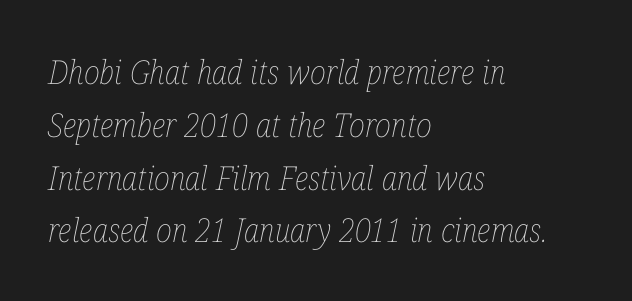
{"italic": "yes", "lean": "right", "slant_degrees": 12, "bold": "no", "weight": "thin", "width": "condensed", "stroke_contrast": "low", "x_height": "medium", "monospaced": "no", "underline": "no", "align": "left", "line_spacing": "normal", "line_spacing_ratio": 1.6, "letter_spacing": "normal", "letter_spacing_em": 0.0, "glyph_px": 33}
